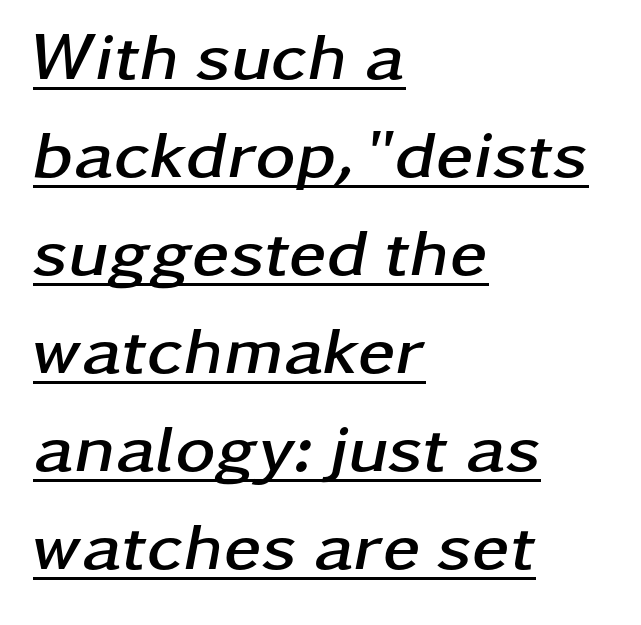
The image shows 68 px semibold, wide type, italic (leaning right); set left-aligned, normal line spacing (1.44x), normal letter spacing, underlined; low stroke contrast and a medium x-height.
